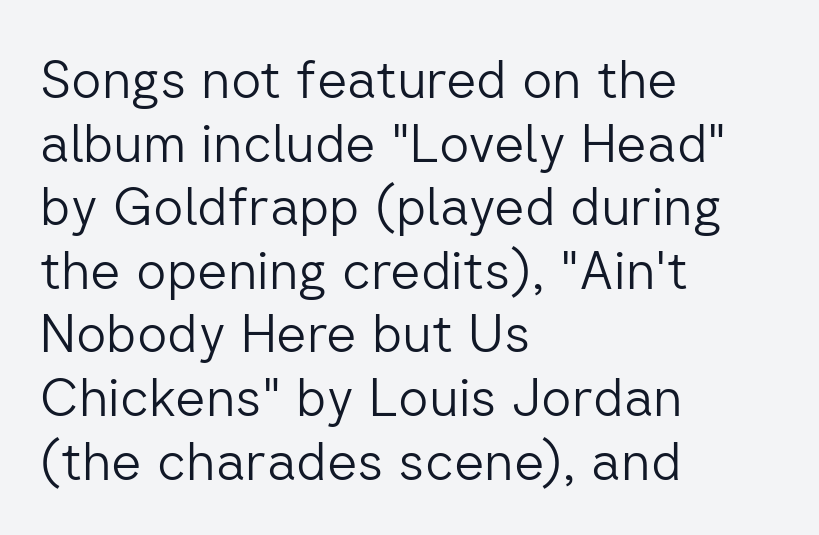
{"serif": "no", "italic": "no", "bold": "no", "weight": "light", "width": "normal", "stroke_contrast": "low", "x_height": "medium", "monospaced": "no", "underline": "no", "align": "left", "line_spacing_ratio": 1.2, "letter_spacing": "normal", "letter_spacing_em": 0.0, "glyph_px": 53}
